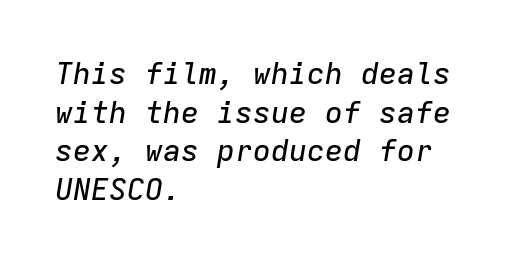
{"italic": "yes", "lean": "right", "slant_degrees": 9, "width": "normal", "stroke_contrast": "low", "x_height": "medium", "monospaced": "yes", "underline": "no", "align": "left", "line_spacing": "normal", "line_spacing_ratio": 1.29, "letter_spacing": "normal", "letter_spacing_em": 0.0, "glyph_px": 30}
